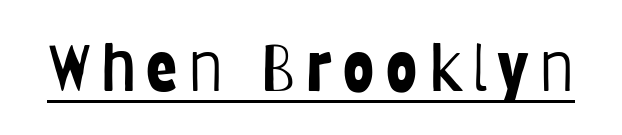
{"serif": "no", "italic": "no", "bold": "no", "weight": "light", "width": "condensed", "stroke_contrast": "low", "x_height": "large", "monospaced": "no", "underline": "yes", "glyph_px": 65}
